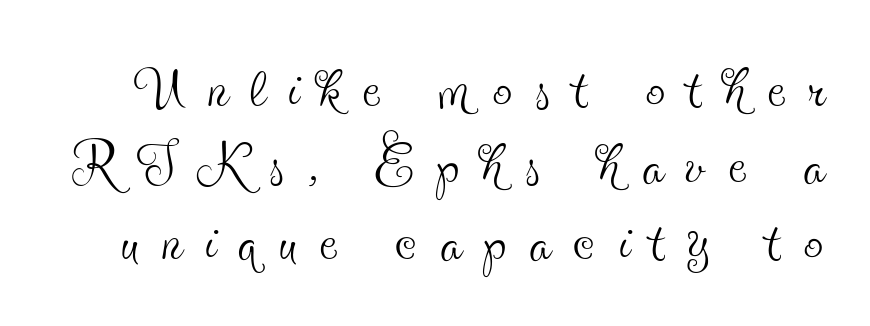
Are there feet on the stems? There are — it's a serif. Look at the tracking — it's clearly loosened, letters drifting apart. The font is comparable to plain body text, perhaps lighter. Clear beneath every line of the passage.
